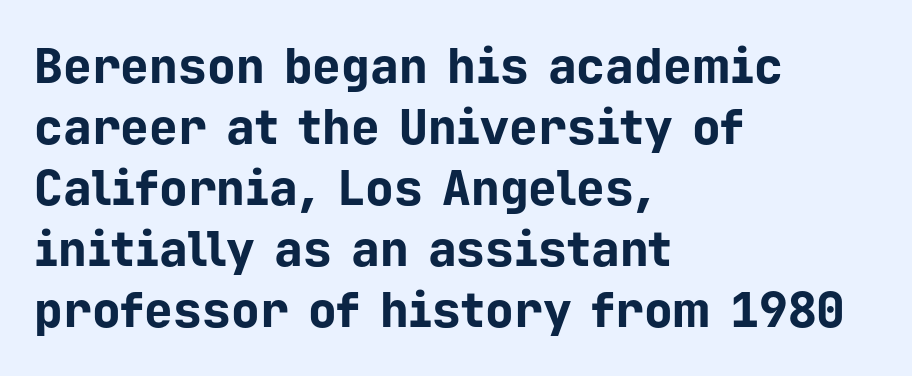
Each letter, wide or thin by design, is forced into the same width here. Vertically, the passage feels balanced, rows spaced as you'd expect. Chunky letters — that's bold for sure. Standard letterfit; no display-style spreading of the glyphs.
